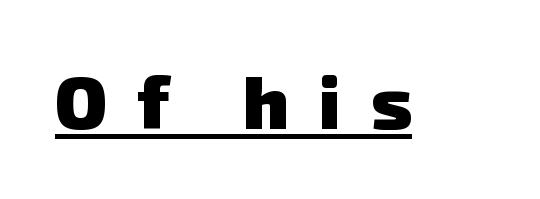
The passage shown is typed in a proportional face where columns would drift. This rendering widens character spacing well past its baseline value. Plenty of ink on the page — the face is bold. Glance below the letters and you will spot a drawn line. Serif or sans? Sans — the stroke terminals are bare.
